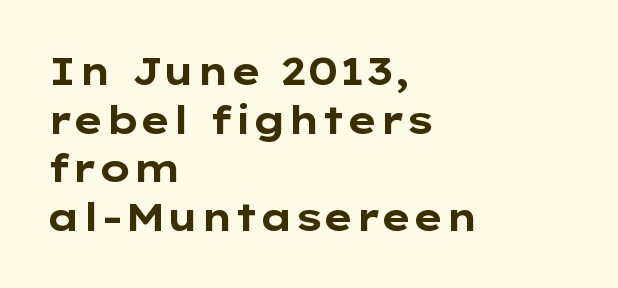
Emphasis by weight is at full strength: bold. The passage is arranged the way most books set body copy — flush left. These lines sit exactly where default settings would place them. These lines were composed using upright roman letters.
